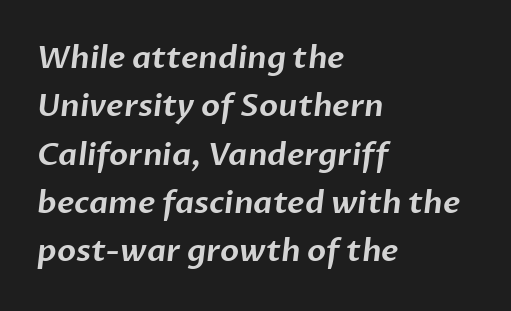
{"serif": "no", "width": "normal", "stroke_contrast": "low", "x_height": "medium", "monospaced": "no", "underline": "no", "align": "left", "line_spacing": "normal", "line_spacing_ratio": 1.56, "letter_spacing": "normal", "letter_spacing_em": 0.0, "glyph_px": 31}
